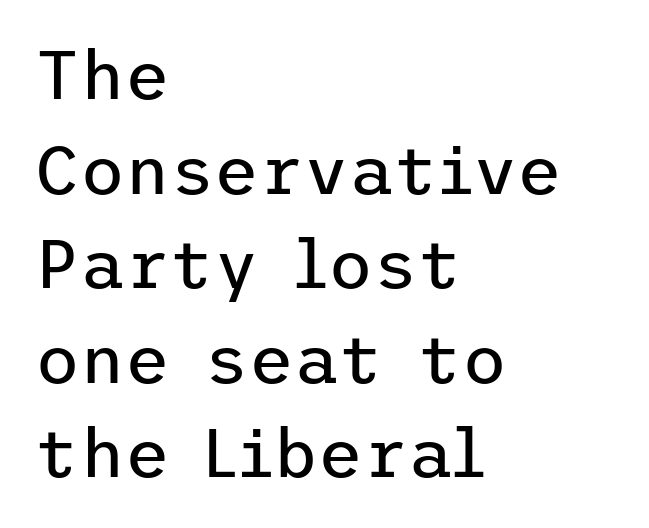
Lines of text with bare space underneath. The letters carry no serifs — their stems end cleanly without finishing strokes. This reads as an unemphasized weight, regular at the heaviest. In terms of posture, this sample is upright.
